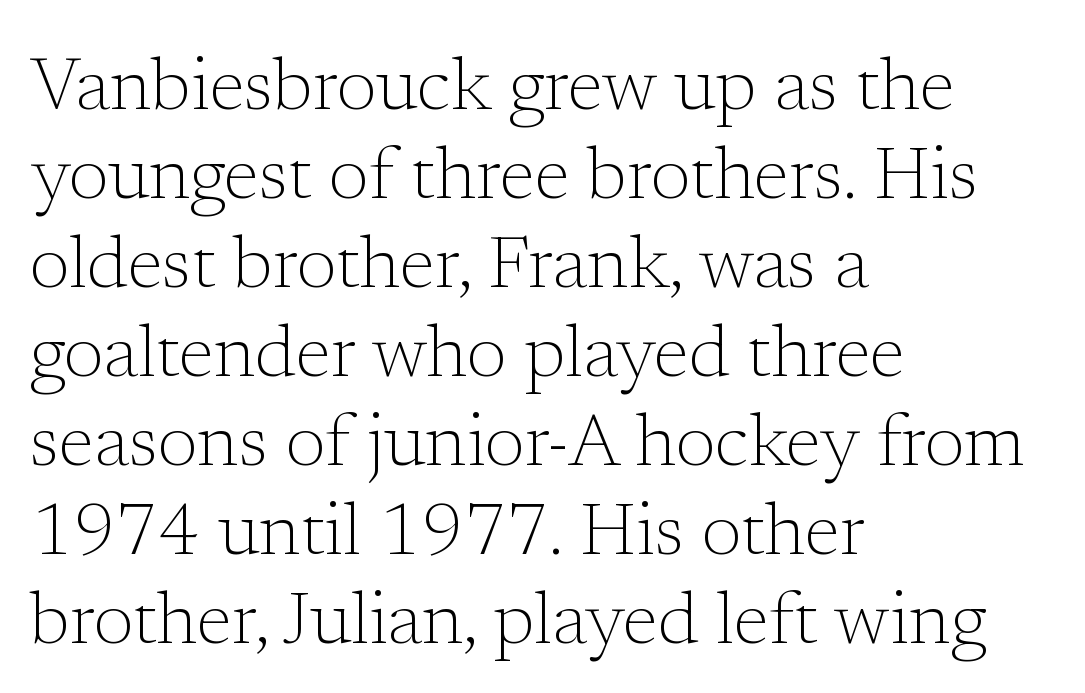
Between one letter and the next there's only the usual sliver of space. A quiet, ordinary-to-light weight characterises the typeface. The type sits square on the baseline with zero lean. Every row of glyphs begins at an identical x-position on the left. Unlike a clean sans, this face finishes its strokes with serifs.
